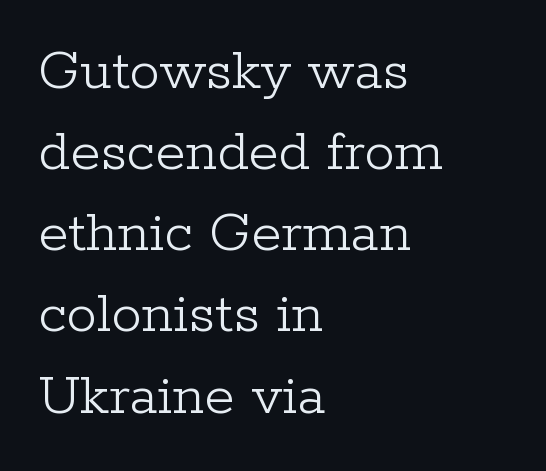
Is there much room between lines? A standard amount, neither cramped nor airy. The text block is weighted toward the left margin, trailing off unevenly rightward. Counters stay open thanks to moderate or lighter strokes. Characters remain perfectly vertical along every line. The rendering uses natural spacing where letterforms have individual widths.
